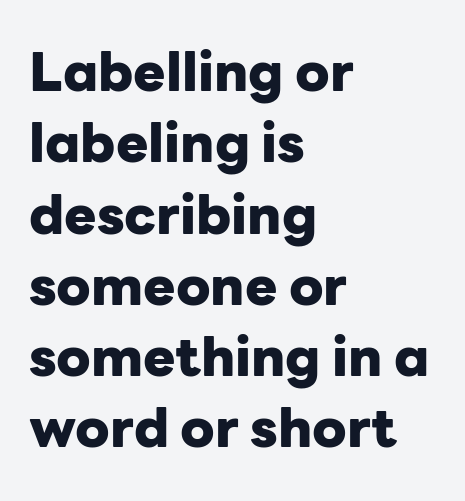
{"serif": "no", "italic": "no", "bold": "yes", "weight": "heavy", "width": "normal", "stroke_contrast": "low", "x_height": "medium", "monospaced": "no", "underline": "no", "align": "left", "line_spacing": "normal", "line_spacing_ratio": 1.32, "letter_spacing": "normal", "letter_spacing_em": 0.0, "glyph_px": 54}
